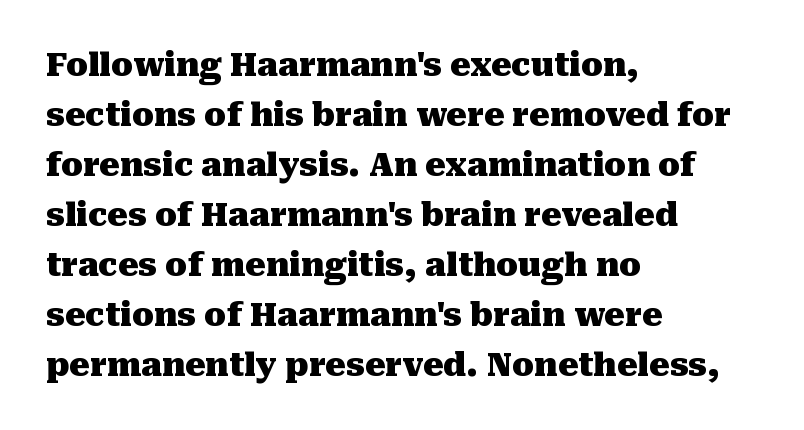
Q: Is the text bold? A: Yes.
Q: Is the text italic (slanted)? A: No, it is upright.
Q: Is the typeface a serif or a sans-serif typeface? A: Serif.
Q: Is the text underlined? A: No.
Q: How is the paragraph aligned? A: Left-aligned.
Q: Is the spacing between letters normal or unusually wide? A: Normal.
Q: Is the spacing between lines tight, normal or loose? A: Normal.
Q: Width (condensed, normal, or wide)? A: Normal.
Q: Stroke contrast? A: Medium.
Q: x-height? A: Medium.
Q: Monospaced? A: No.
